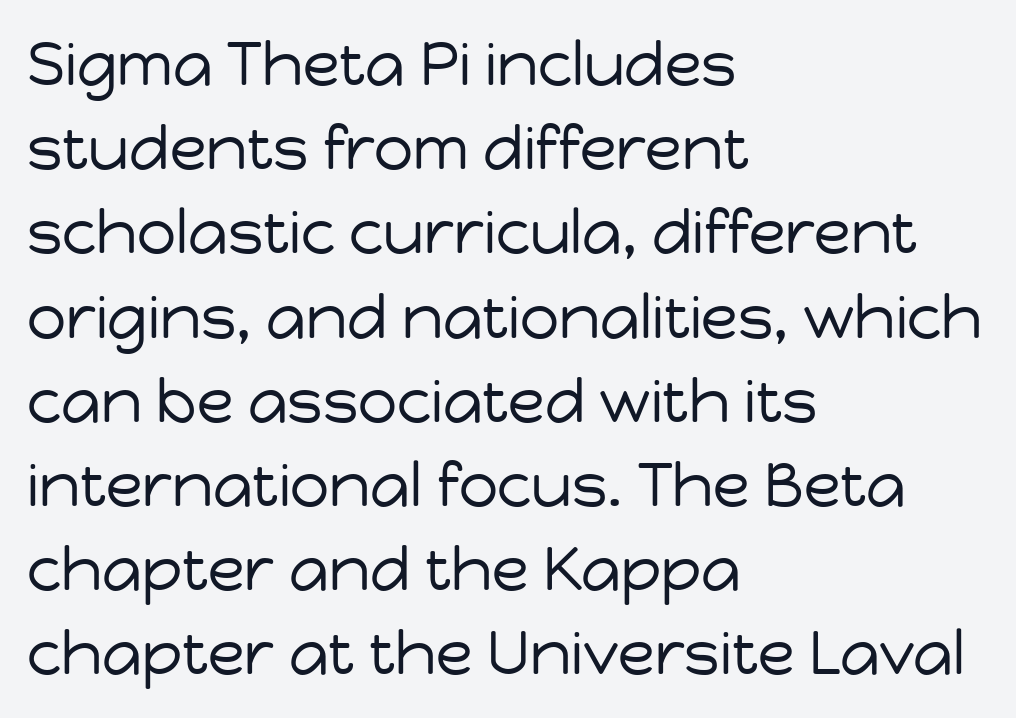
Q: Is the text bold? A: No.
Q: Is the text italic (slanted)? A: No, it is upright.
Q: Is the typeface a serif or a sans-serif typeface? A: Sans-serif.
Q: Is the text underlined? A: No.
Q: How is the paragraph aligned? A: Left-aligned.
Q: Is the spacing between letters normal or unusually wide? A: Normal.
Q: Is the spacing between lines tight, normal or loose? A: Normal.
Q: Width (condensed, normal, or wide)? A: Normal.
Q: Stroke contrast? A: Low.
Q: x-height? A: Medium.
Q: Monospaced? A: No.
